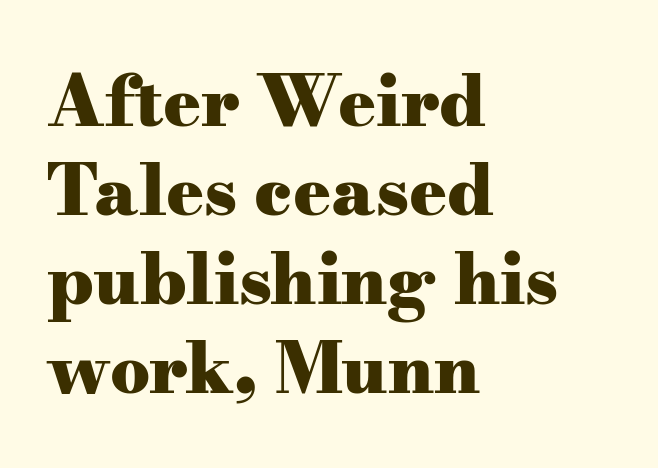
Set as a true bold cut, around the 700 mark. Each letter keeps its own natural width here, so spacing adapts to shape. Examine the stroke ends and you'll spot serifs. This rendering uses left alignment, leaving the right contour irregular. Glance below the letters and you will spot only blank space. The type sits square on the baseline with zero lean.
